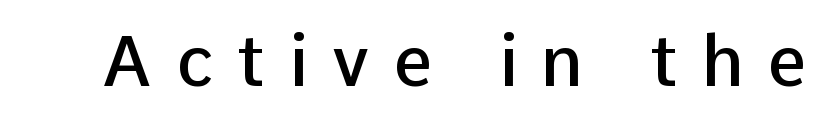
{"serif": "no", "italic": "no", "bold": "semi", "weight": "semibold", "width": "normal", "stroke_contrast": "low", "x_height": "medium", "monospaced": "no", "underline": "no", "letter_spacing": "wide", "letter_spacing_em": 0.34, "glyph_px": 70}
